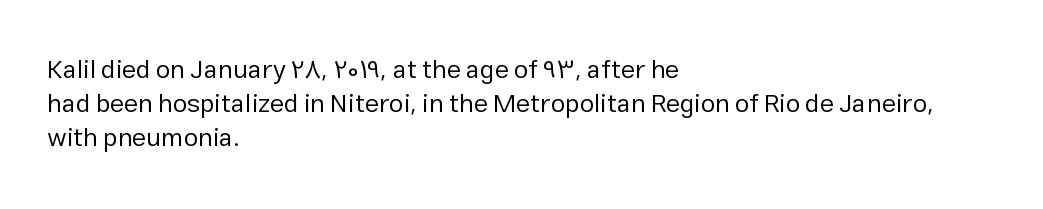
The image shows 26 px text type, upright; set left-aligned, normal line spacing (1.3x), normal letter spacing, not underlined.
